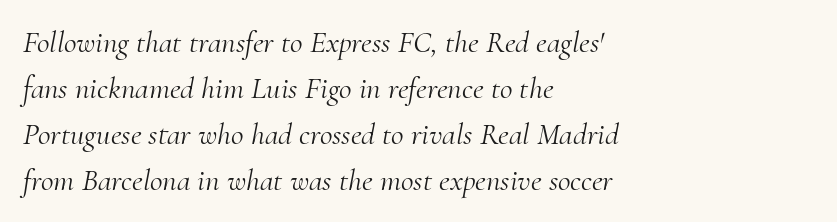
{"serif": "yes", "italic": "yes", "lean": "right", "slant_degrees": 10, "bold": "no", "weight": "light", "width": "normal", "stroke_contrast": "medium", "x_height": "small", "monospaced": "no", "underline": "no", "align": "left", "line_spacing": "normal", "line_spacing_ratio": 1.48, "letter_spacing": "normal", "letter_spacing_em": 0.0, "glyph_px": 31}
